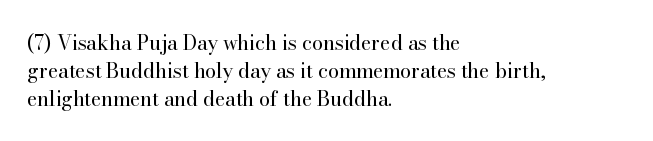
{"italic": "no", "bold": "no", "underline": "no", "align": "left", "line_spacing": "normal", "line_spacing_ratio": 1.39, "letter_spacing": "normal", "letter_spacing_em": 0.0, "glyph_px": 20}
